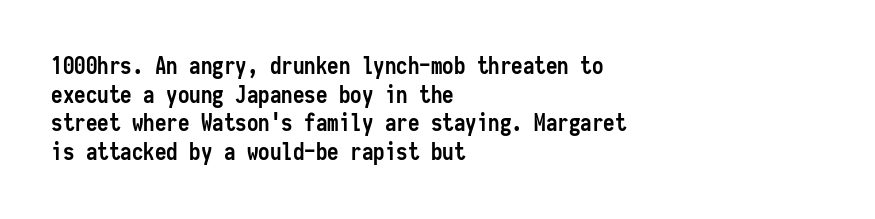
Q: Is the text bold? A: Yes.
Q: Is the text italic (slanted)? A: No, it is upright.
Q: Is the text underlined? A: No.
Q: How is the paragraph aligned? A: Left-aligned.
Q: Is the spacing between letters normal or unusually wide? A: Normal.
Q: Is the spacing between lines tight, normal or loose? A: Normal.
